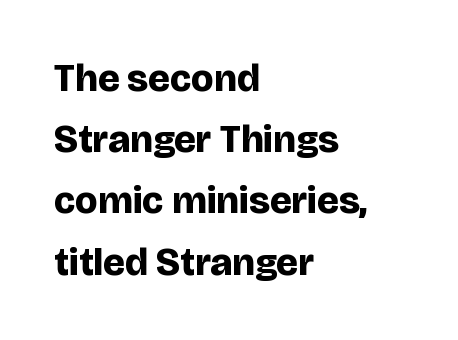
{"serif": "no", "italic": "no", "bold": "yes", "weight": "bold", "width": "normal", "stroke_contrast": "low", "x_height": "large", "monospaced": "no", "underline": "no", "align": "left", "line_spacing": "normal", "line_spacing_ratio": 1.57, "letter_spacing": "normal", "letter_spacing_em": 0.0, "glyph_px": 39}
